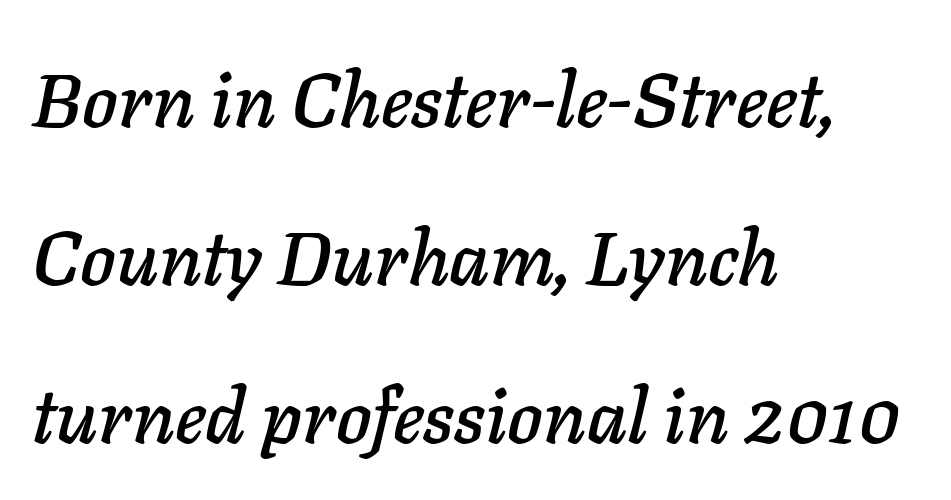
The image shows 76 px text type, italic (leaning right); set left-aligned, loose line spacing (2.08x), normal letter spacing, not underlined; low stroke contrast and a medium x-height.
